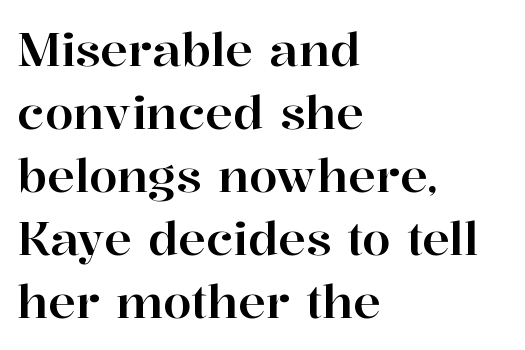
Which margin do the lines hug? The left one — the right edge is uneven. Does the type have serifs? Yes, each stem ends in a small foot. The passage shown is not underscored anywhere. Italic: no, the glyphs are upright roman. Honestly, the letter spacing is just normal — you wouldn't notice it. Is this a fixed-width face? No — the glyphs have proportional, varying widths.
